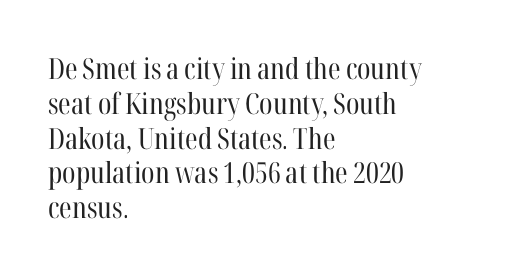
Compared with a typical body face, this is equally light or lighter still. Words float on clear page, feet unadorned. The rendering uses natural spacing where letterforms have individual widths. These lines are set flush left with a ragged right edge. Short note: letters normally spaced. Characters remain perfectly vertical along every line.
